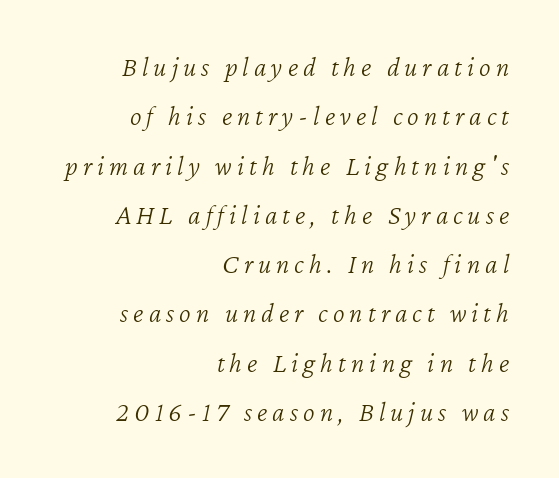
The image shows 28 px light type, italic (leaning right); set right-aligned, line spacing 1.76x, not underlined; low stroke contrast and a medium x-height.
